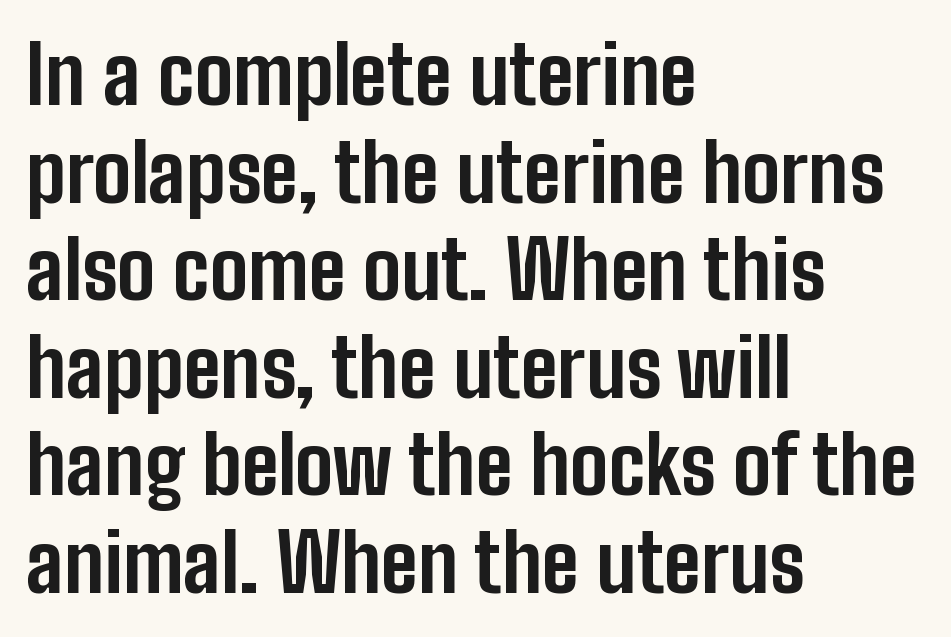
{"serif": "no", "italic": "no", "bold": "yes", "weight": "bold", "width": "condensed", "stroke_contrast": "low", "x_height": "medium", "monospaced": "no", "underline": "no", "align": "left", "line_spacing_ratio": 1.22, "letter_spacing": "normal", "letter_spacing_em": 0.0, "glyph_px": 80}
